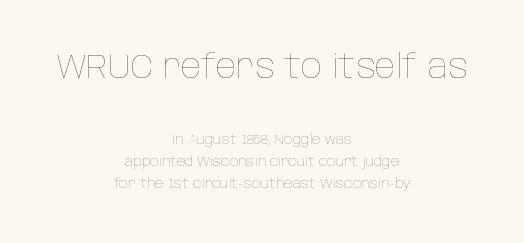
{"italic": "no", "bold": "no", "weight": "thin", "width": "condensed", "stroke_contrast": "low", "x_height": "large", "monospaced": "no", "underline": "no", "align": "center", "line_spacing": "normal", "line_spacing_ratio": 1.6, "letter_spacing": "normal", "letter_spacing_em": 0.0, "larger_block": "first", "size_ratio": 2.43, "glyph_px": 34}
